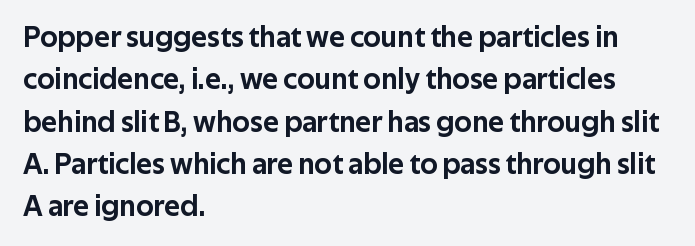
{"serif": "no", "italic": "no", "width": "normal", "stroke_contrast": "low", "x_height": "medium", "monospaced": "no", "underline": "no", "align": "left", "line_spacing": "normal", "line_spacing_ratio": 1.41, "letter_spacing": "normal", "letter_spacing_em": 0.0, "glyph_px": 30}
